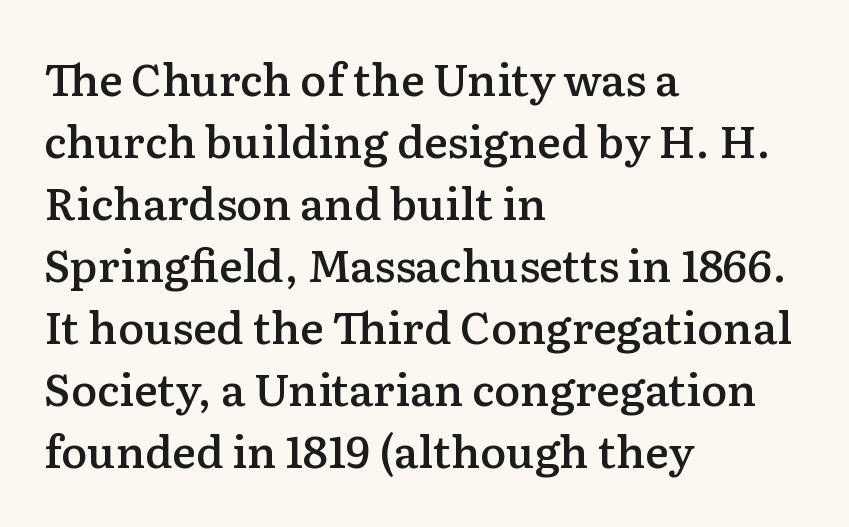
Q: Is the text bold? A: Semi-bold.
Q: Is the text italic (slanted)? A: No, it is upright.
Q: Is the typeface a serif or a sans-serif typeface? A: Serif.
Q: Is the text underlined? A: No.
Q: How is the paragraph aligned? A: Left-aligned.
Q: Is the spacing between letters normal or unusually wide? A: Normal.
Q: Is the spacing between lines tight, normal or loose? A: Normal.
Q: Width (condensed, normal, or wide)? A: Normal.
Q: Stroke contrast? A: Low.
Q: x-height? A: Medium.
Q: Monospaced? A: No.
